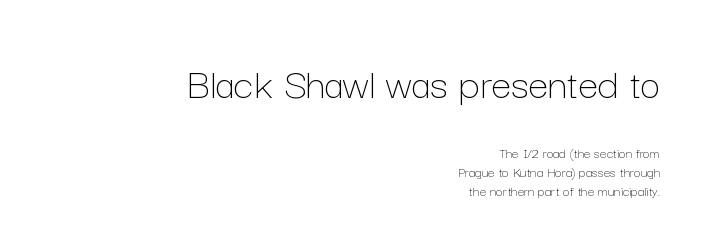
Q: Is the text bold? A: No.
Q: Is the text italic (slanted)? A: No, it is upright.
Q: Is the text underlined? A: No.
Q: How is the paragraph aligned? A: Right-aligned.
Q: Is the spacing between letters normal or unusually wide? A: Normal.
Q: Is the spacing between lines tight, normal or loose? A: Normal.
Q: Which block of text is set in a larger size, the first (top) or the second (bottom)? A: The first (top) one.
Q: Width (condensed, normal, or wide)? A: Normal.
Q: Stroke contrast? A: Low.
Q: x-height? A: Medium.
Q: Monospaced? A: No.
